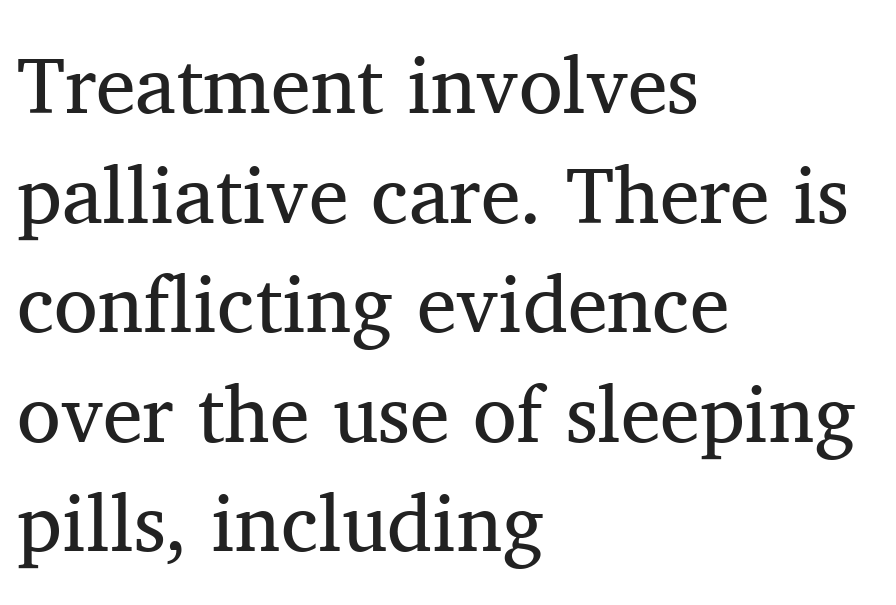
The image shows 80 px regular-weight serif type, upright; set left-aligned, normal line spacing (1.37x), normal letter spacing, not underlined; medium stroke contrast and a medium x-height.
